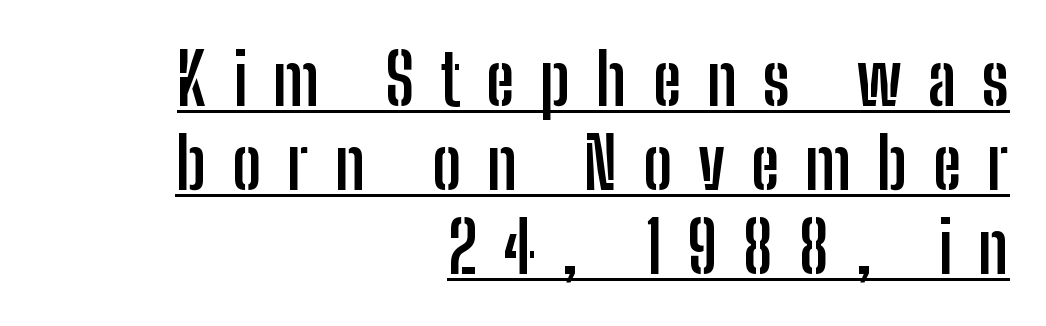
Someone cranked the tracking dial way up on this one. Does a line run under the words? Yes, clearly. The paragraph has a hard right edge and a soft left edge. Unlike italic type, these characters show no tilt at all.
